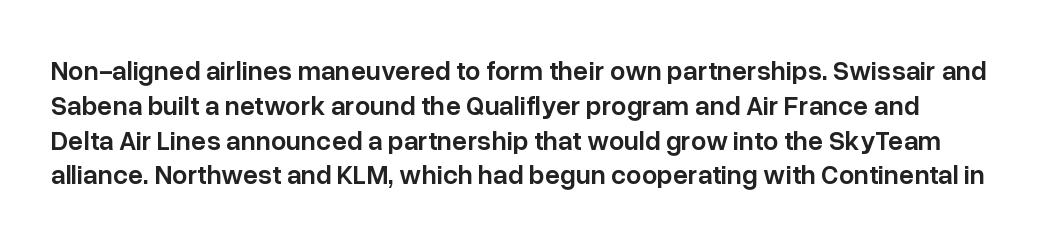
The rendering uses a moderate line-height, typical for paragraphs. A bare baseline throughout the passage. Nope, not italic — everything's standing straight. A typesetter would call this zero additional tracking.
